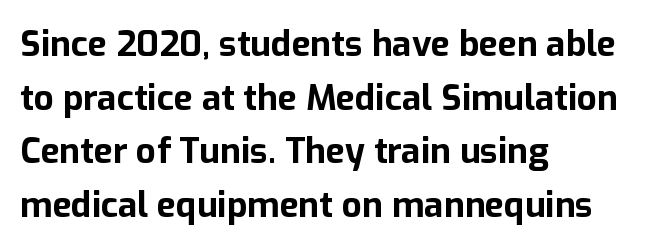
The image shows 35 px bold sans-serif type, upright; set left-aligned, normal line spacing (1.53x), normal letter spacing, not underlined; low stroke contrast and a medium x-height.
